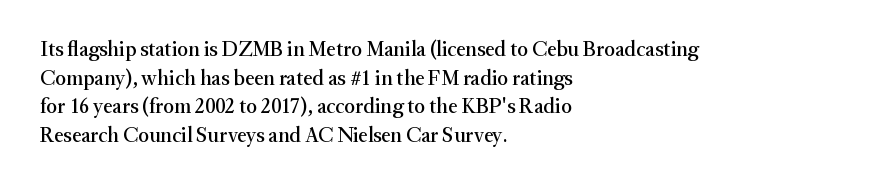
Q: Is the text italic (slanted)? A: No, it is upright.
Q: Is the text underlined? A: No.
Q: How is the paragraph aligned? A: Left-aligned.
Q: Is the spacing between letters normal or unusually wide? A: Normal.
Q: Is the spacing between lines tight, normal or loose? A: Normal.
